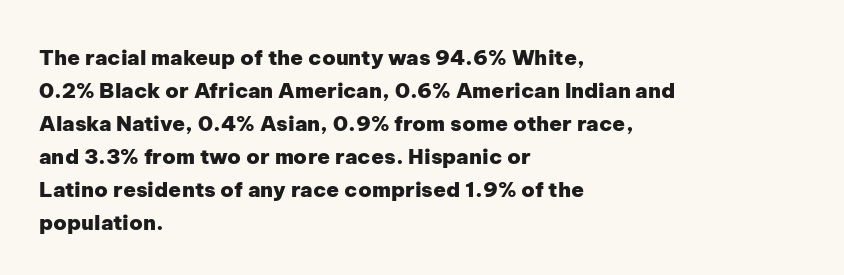
Q: Is the text bold? A: Yes.
Q: Is the text italic (slanted)? A: No, it is upright.
Q: Is the text underlined? A: No.
Q: How is the paragraph aligned? A: Left-aligned.
Q: Is the spacing between letters normal or unusually wide? A: Normal.
Q: Is the spacing between lines tight, normal or loose? A: Normal.
